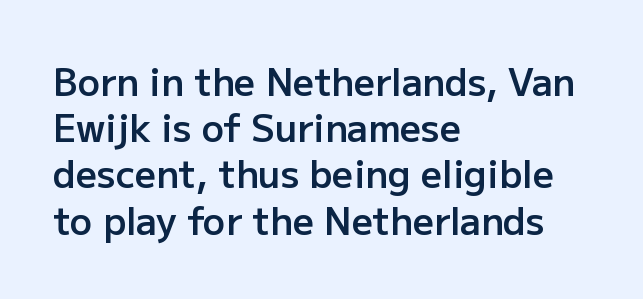
Q: Is the text bold? A: Semi-bold.
Q: Is the text italic (slanted)? A: No, it is upright.
Q: Is the typeface a serif or a sans-serif typeface? A: Sans-serif.
Q: Is the text underlined? A: No.
Q: How is the paragraph aligned? A: Left-aligned.
Q: Is the spacing between letters normal or unusually wide? A: Normal.
Q: Is the spacing between lines tight, normal or loose? A: Normal.
Q: Width (condensed, normal, or wide)? A: Normal.
Q: Stroke contrast? A: Low.
Q: x-height? A: Medium.
Q: Monospaced? A: No.
